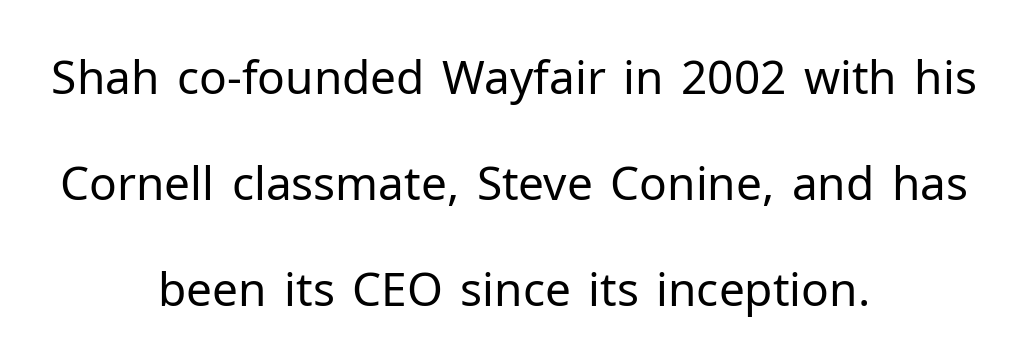
{"serif": "no", "italic": "no", "bold": "no", "weight": "regular", "width": "normal", "stroke_contrast": "low", "x_height": "medium", "monospaced": "no", "underline": "no", "align": "center", "line_spacing": "loose", "line_spacing_ratio": 2.3, "letter_spacing": "normal", "letter_spacing_em": 0.0, "glyph_px": 46}
